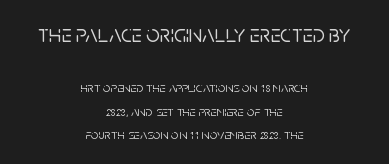
The image shows 24 px text type, upright; set centered, normal line spacing (1.67x), normal letter spacing, not underlined; the first (top) block is 1.71x larger.
